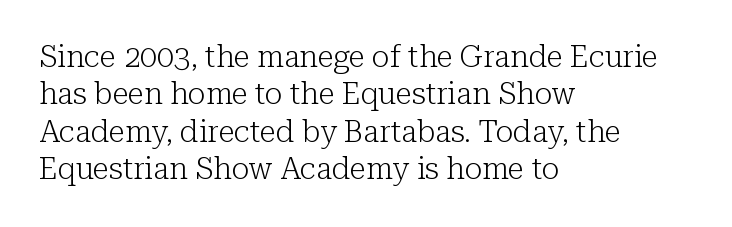
Q: Is the text bold? A: No.
Q: Is the text italic (slanted)? A: No, it is upright.
Q: Is the typeface a serif or a sans-serif typeface? A: Serif.
Q: Is the text underlined? A: No.
Q: How is the paragraph aligned? A: Left-aligned.
Q: Is the spacing between letters normal or unusually wide? A: Normal.
Q: Is the spacing between lines tight, normal or loose? A: Normal.
Q: Width (condensed, normal, or wide)? A: Normal.
Q: Stroke contrast? A: Low.
Q: x-height? A: Medium.
Q: Monospaced? A: No.
